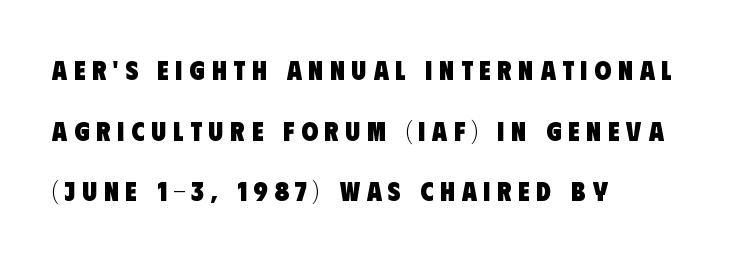
This sample trades compactness for vertical openness between lines. The paragraph shown leans on its left margin. I'd describe the lettering as bold — thick and assertive. The space beneath each line is pristine and unruled. Short note: letters widely spaced.
